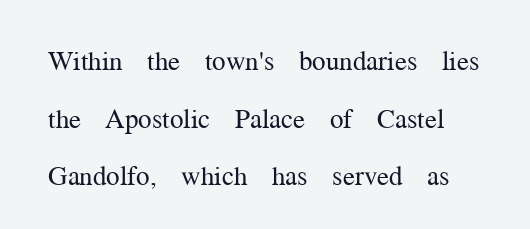
{"italic": "no", "bold": "no", "underline": "no", "line_spacing": "loose", "line_spacing_ratio": 2.13, "letter_spacing": "normal", "letter_spacing_em": 0.0, "glyph_px": 27}
